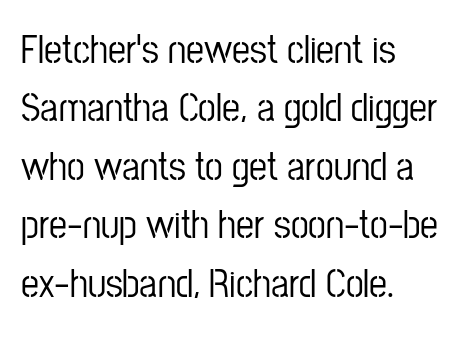
{"serif": "no", "italic": "no", "width": "condensed", "stroke_contrast": "low", "x_height": "medium", "monospaced": "no", "underline": "no", "align": "left", "line_spacing": "normal", "line_spacing_ratio": 1.46, "letter_spacing": "normal", "letter_spacing_em": 0.0, "glyph_px": 40}
